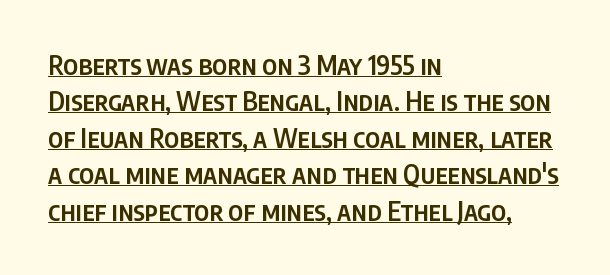
Does the weight exceed regular? Yes, but only to semibold. The leading is moderate, giving the passage an even texture. The rendered words wear a rule along their underside. You can tell it's not italic because the verticals are truly vertical. One-word summary of the alignment: left. Nobody touched the tracking dial on this one.
